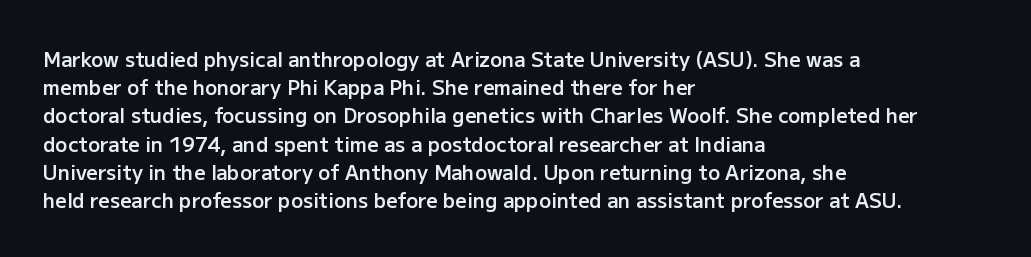
{"italic": "no", "bold": "semi", "underline": "no", "align": "left", "line_spacing": "normal", "line_spacing_ratio": 1.41, "letter_spacing": "normal", "letter_spacing_em": 0.0, "glyph_px": 20}
